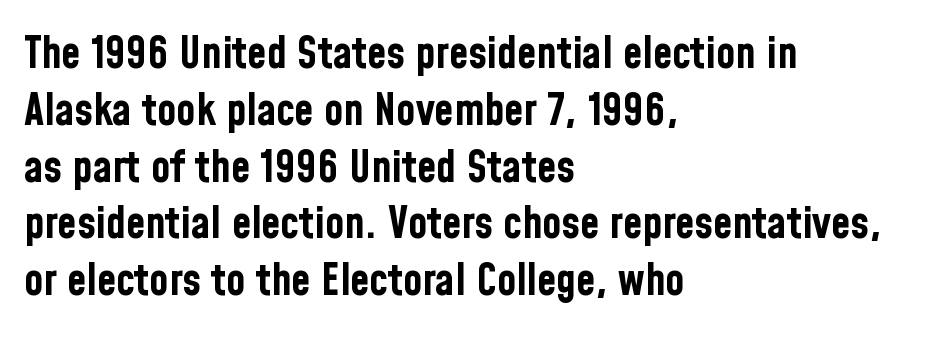
Q: Is the text bold? A: Yes.
Q: Is the text italic (slanted)? A: No, it is upright.
Q: Is the typeface a serif or a sans-serif typeface? A: Sans-serif.
Q: Is the text underlined? A: No.
Q: How is the paragraph aligned? A: Left-aligned.
Q: Is the spacing between letters normal or unusually wide? A: Normal.
Q: Is the spacing between lines tight, normal or loose? A: Normal.
Q: Width (condensed, normal, or wide)? A: Condensed.
Q: Stroke contrast? A: Low.
Q: x-height? A: Medium.
Q: Monospaced? A: No.
